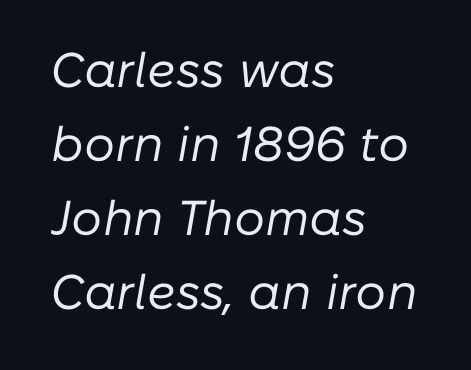
Is the type slanted? Yes — the strokes lean at a clear angle. Vertical spacing — default. Layout note: lines flush left. Standard letterfit; no display-style spreading of the glyphs. You could not count columns in this text — the font is proportionally spaced. Has an underline been added? It has not.
